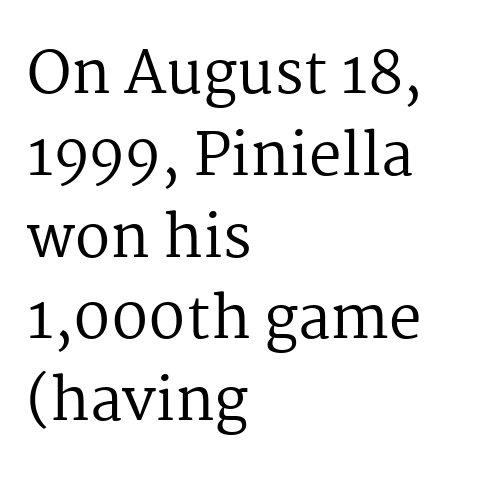
The font's upright variant was chosen for this text. The font is comparable to plain body text, perhaps lighter. The face used here is proportionally spaced, like ordinary book or web type. The foot of each line stays bare and open. Note: serifs present on the glyphs.
